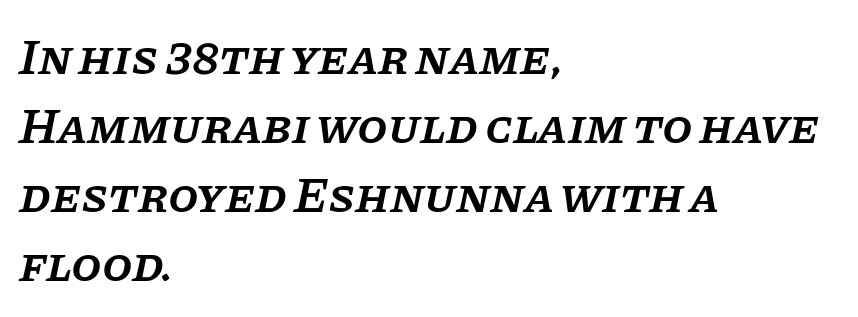
The image shows 49 px semibold serif type, italic (leaning right); set left-aligned, normal line spacing (1.41x), normal letter spacing, not underlined; low stroke contrast and a large x-height.
